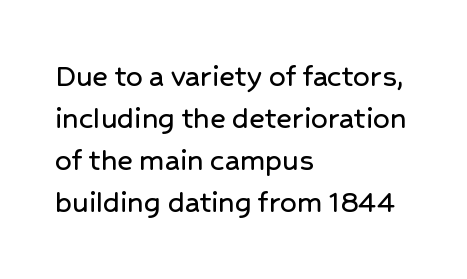
The image shows 33 px sans-serif type, upright; set left-aligned, normal line spacing (1.27x), normal letter spacing, not underlined; low stroke contrast and a medium x-height.
